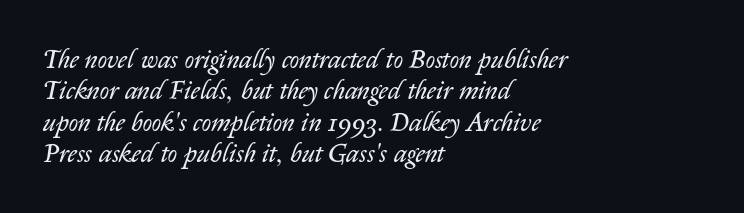
Q: Is the text bold? A: No.
Q: Is the text italic (slanted)? A: Yes, it leans right by about 14 degrees.
Q: Is the text underlined? A: No.
Q: How is the paragraph aligned? A: Left-aligned.
Q: Is the spacing between letters normal or unusually wide? A: Normal.
